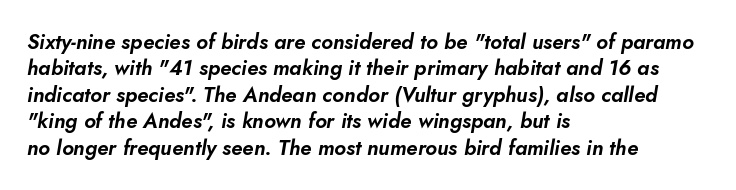
{"italic": "yes", "lean": "right", "slant_degrees": 10, "underline": "no", "align": "left", "line_spacing": "normal", "line_spacing_ratio": 1.26, "letter_spacing": "normal", "letter_spacing_em": 0.0, "glyph_px": 21}
